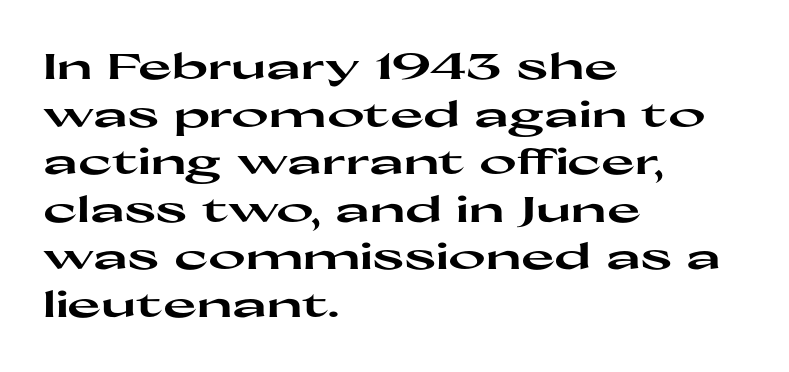
The image shows 36 px heavy, wide sans-serif type, upright; set left-aligned, normal line spacing (1.32x), normal letter spacing, not underlined; high stroke contrast and a medium x-height.
